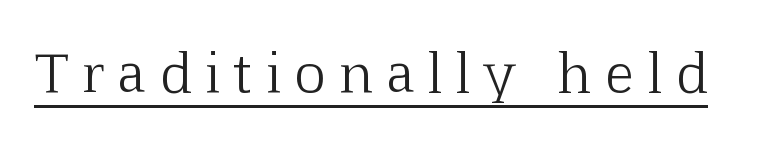
The image shows 53 px light serif type, upright; set unusually wide letter spacing (+0.28 em), underlined; low stroke contrast and a medium x-height.
